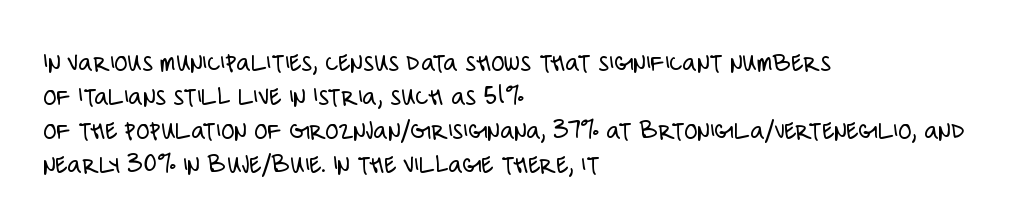
Q: Is the text bold? A: No.
Q: Is the text italic (slanted)? A: No, it is upright.
Q: Is the text underlined? A: No.
Q: How is the paragraph aligned? A: Left-aligned.
Q: Is the spacing between letters normal or unusually wide? A: Normal.
Q: Is the spacing between lines tight, normal or loose? A: Normal.
